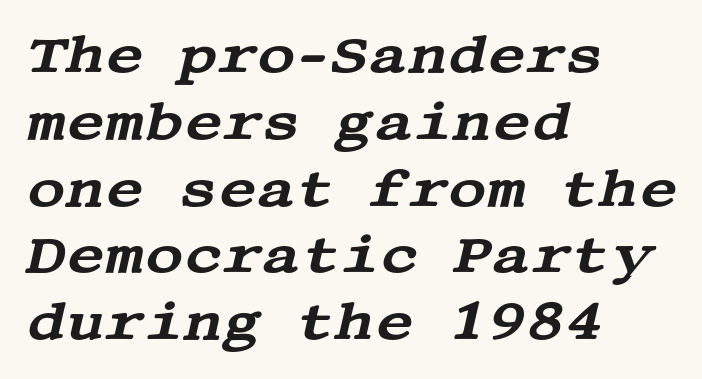
The image shows 53 px wide serif type, italic (leaning right); set left-aligned, normal line spacing (1.26x), normal letter spacing, not underlined; medium stroke contrast and a large x-height.
